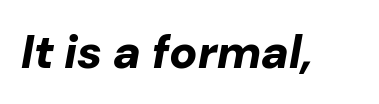
Think of a printed novel: that variable character pitch is what you see here. Bold? Absolutely — the strokes are thick and heavy. Posture: slanted. Plain, unruled lines of type. Standard letterfit; no display-style spreading of the glyphs.
